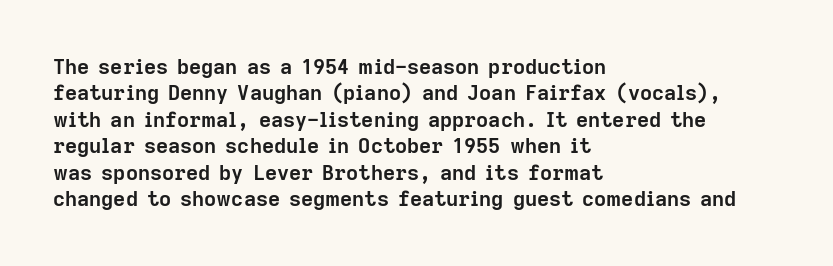
Q: Is the text bold? A: Yes.
Q: Is the text italic (slanted)? A: No, it is upright.
Q: Is the text underlined? A: No.
Q: How is the paragraph aligned? A: Left-aligned.
Q: Is the spacing between letters normal or unusually wide? A: Normal.
Q: Is the spacing between lines tight, normal or loose? A: Normal.
